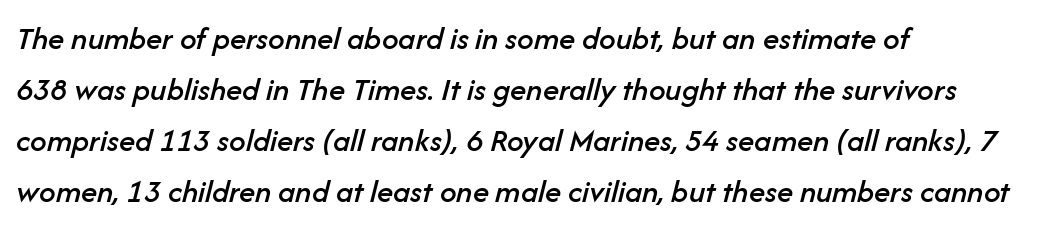
Observe the lean: these are italic letterforms. A typesetter would call this leading conventional body-copy spacing. Do the characters align in a grid? No, the font is proportional. Underline: absent. Caption: multi-line text, flush left, ragged right.
